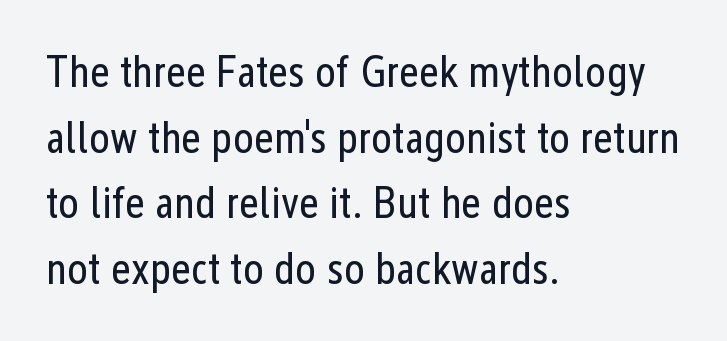
The gaps between neighbouring characters are ordinary and unremarkable. The rendering anchors every line to the left-hand side. Regarding serifs, this sample does without them. The passage shown is typed in a proportional face where columns would drift.
